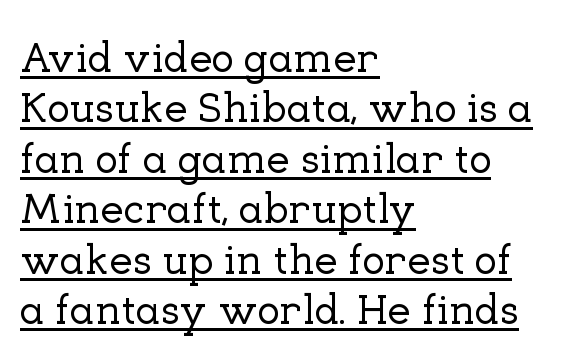
Honestly, the underline is the first thing you notice here. Varying glyph widths throughout — classic text-font behaviour. Does the copy run flush right? No — it runs flush left. The letters sit at their default tracking, neither squeezed nor spread. If you drew a line through each stem, it would be perfectly vertical.
